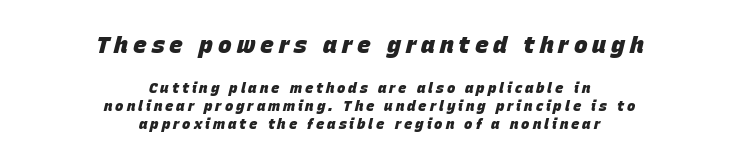
The image shows 23 px bold type, italic (leaning right); set centered, normal line spacing (1.28x), unusually wide letter spacing (+0.21 em), not underlined; the first (top) block is 1.64x larger.
